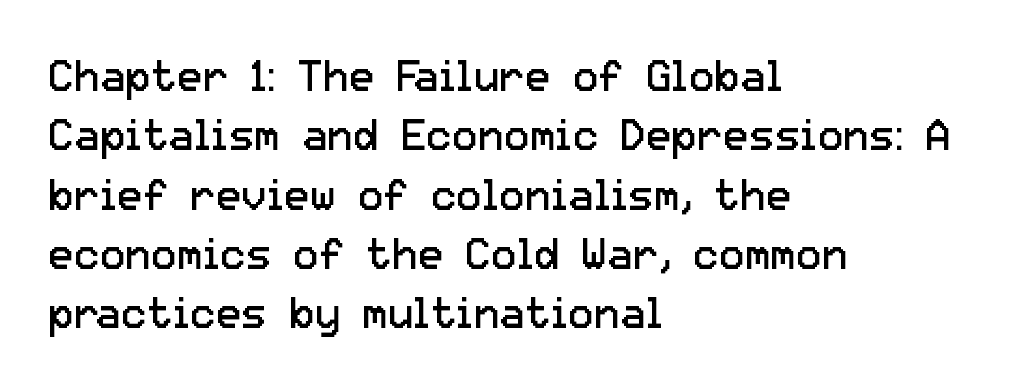
Are there feet on the stems? There aren't — it's a sans. The passage shown is typed in a proportional face where columns would drift. These lines keep a tight, regular rhythm from letter to letter. The letters stand upright; this is a roman face. Where is the straight margin? On the left. Normally led — the rows are evenly, conventionally spaced.
